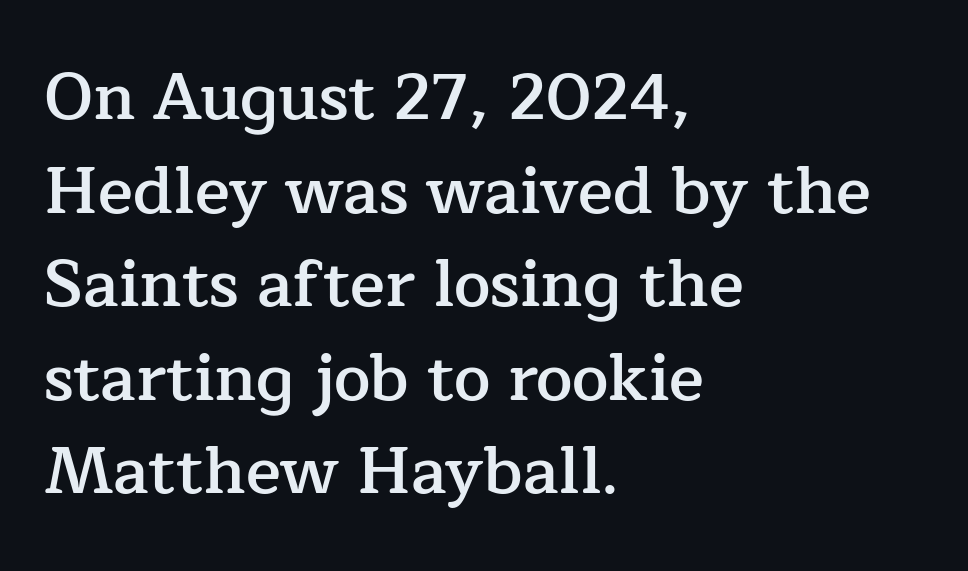
The image shows 65 px semibold serif type, upright; set left-aligned, normal line spacing (1.44x), normal letter spacing, not underlined; low stroke contrast and a medium x-height.
